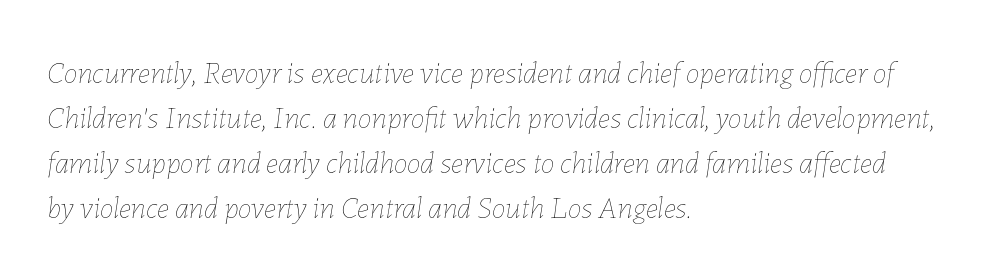
The image shows 31 px thin type, italic (leaning right); set left-aligned, normal line spacing (1.45x), normal letter spacing, not underlined; low stroke contrast and a medium x-height.
